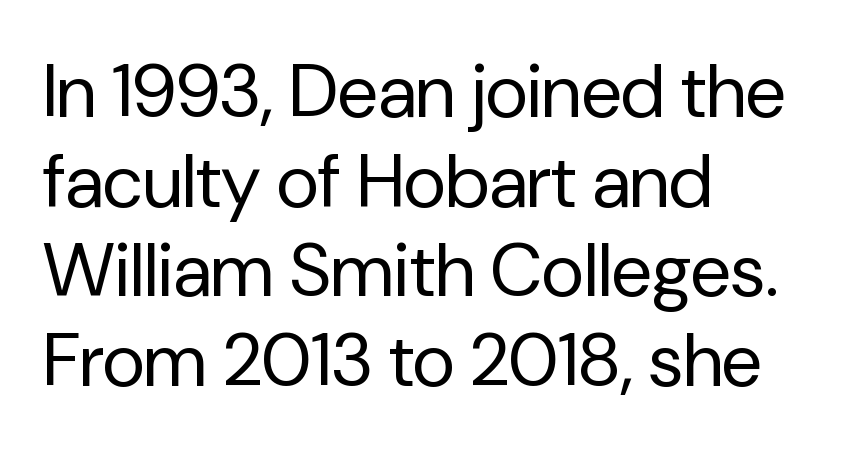
Q: Is the text bold? A: No.
Q: Is the text italic (slanted)? A: No, it is upright.
Q: Is the typeface a serif or a sans-serif typeface? A: Sans-serif.
Q: Is the text underlined? A: No.
Q: How is the paragraph aligned? A: Left-aligned.
Q: Is the spacing between letters normal or unusually wide? A: Normal.
Q: Width (condensed, normal, or wide)? A: Normal.
Q: Stroke contrast? A: Low.
Q: x-height? A: Medium.
Q: Monospaced? A: No.
